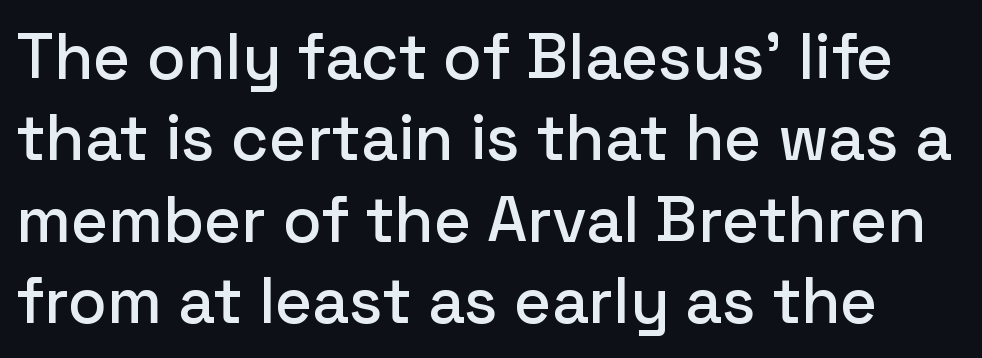
{"serif": "no", "italic": "no", "width": "normal", "stroke_contrast": "low", "x_height": "medium", "monospaced": "no", "underline": "no", "line_spacing": "normal", "line_spacing_ratio": 1.27, "letter_spacing": "normal", "letter_spacing_em": 0.0, "glyph_px": 64}
